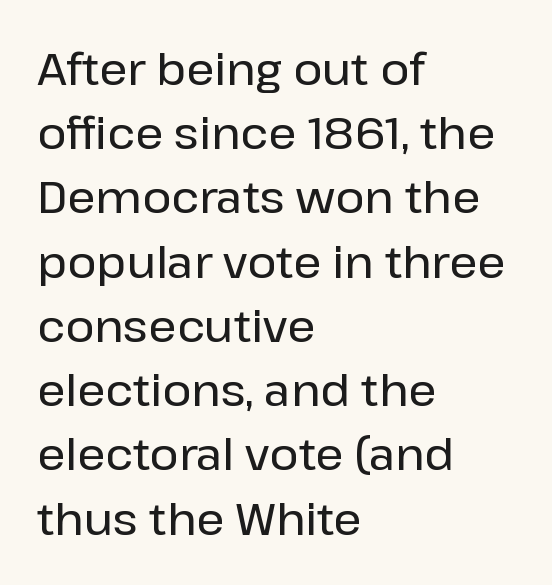
Q: Is the text italic (slanted)? A: No, it is upright.
Q: Is the typeface a serif or a sans-serif typeface? A: Sans-serif.
Q: Is the text underlined? A: No.
Q: How is the paragraph aligned? A: Left-aligned.
Q: Is the spacing between letters normal or unusually wide? A: Normal.
Q: Is the spacing between lines tight, normal or loose? A: Normal.
Q: Width (condensed, normal, or wide)? A: Normal.
Q: Stroke contrast? A: Low.
Q: x-height? A: Medium.
Q: Monospaced? A: No.
